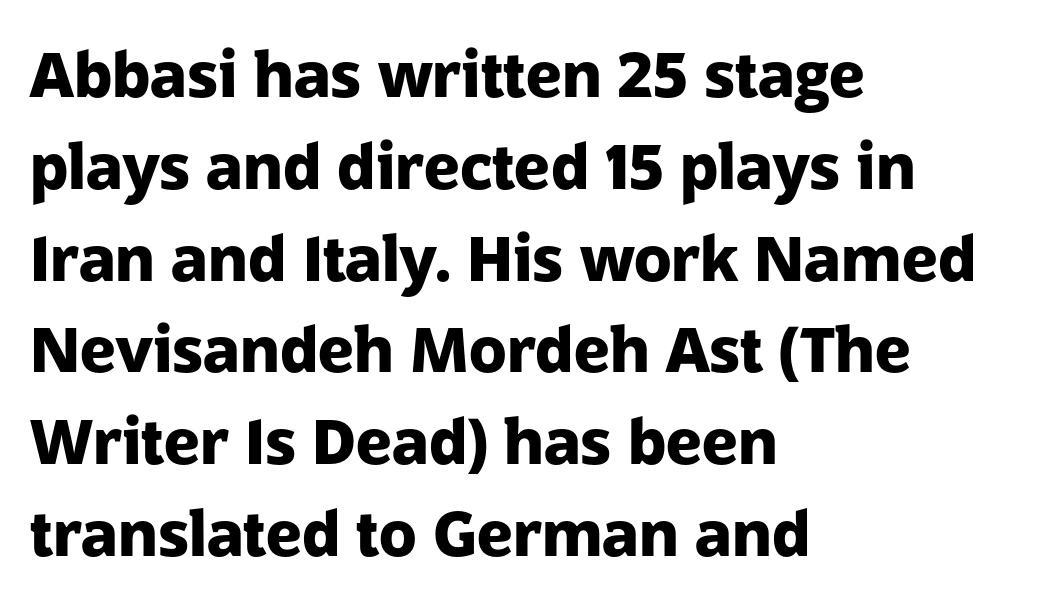
{"serif": "no", "italic": "no", "bold": "yes", "weight": "heavy", "width": "normal", "stroke_contrast": "low", "x_height": "medium", "monospaced": "no", "underline": "no", "align": "left", "line_spacing": "normal", "line_spacing_ratio": 1.48, "letter_spacing": "normal", "letter_spacing_em": 0.0, "glyph_px": 62}
